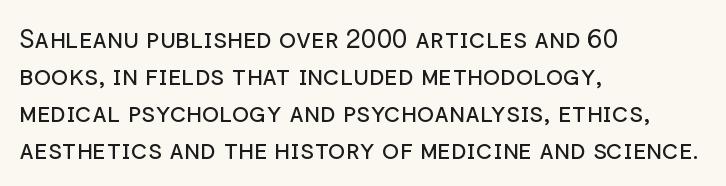
Rule under the text: the space is simply empty. The tracking reads as untouched default to a designer's eye. Compared with a typical body face, this is equally light or lighter still. A student would call this left alignment; a typographer would say flush left, rag right. The rows are spaced the way most documents space them.
